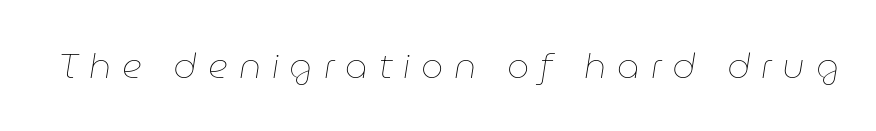
{"italic": "yes", "lean": "right", "slant_degrees": 9, "bold": "no", "weight": "thin", "width": "normal", "stroke_contrast": "low", "x_height": "medium", "monospaced": "no", "underline": "no", "letter_spacing": "wide", "letter_spacing_em": 0.31, "glyph_px": 35}
